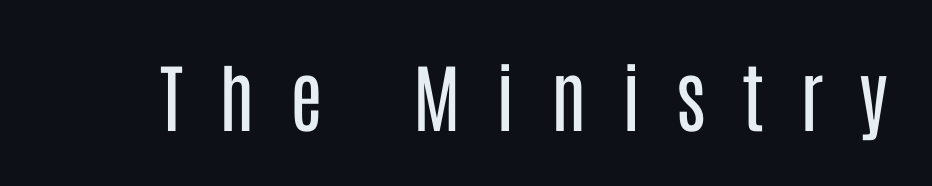
Q: Is the text bold? A: No.
Q: Is the text italic (slanted)? A: No, it is upright.
Q: Is the typeface a serif or a sans-serif typeface? A: Sans-serif.
Q: Is the text underlined? A: No.
Q: Is the spacing between letters normal or unusually wide? A: Unusually wide.
Q: Width (condensed, normal, or wide)? A: Condensed.
Q: Stroke contrast? A: Low.
Q: x-height? A: Large.
Q: Monospaced? A: No.
